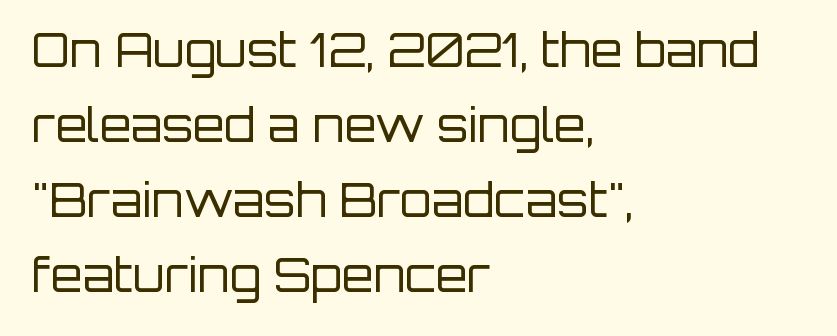
Q: Is the text bold? A: No.
Q: Is the text italic (slanted)? A: No, it is upright.
Q: Is the typeface a serif or a sans-serif typeface? A: Sans-serif.
Q: Is the text underlined? A: No.
Q: How is the paragraph aligned? A: Left-aligned.
Q: Is the spacing between letters normal or unusually wide? A: Normal.
Q: Is the spacing between lines tight, normal or loose? A: Normal.
Q: Width (condensed, normal, or wide)? A: Normal.
Q: Stroke contrast? A: Low.
Q: x-height? A: Large.
Q: Monospaced? A: No.
